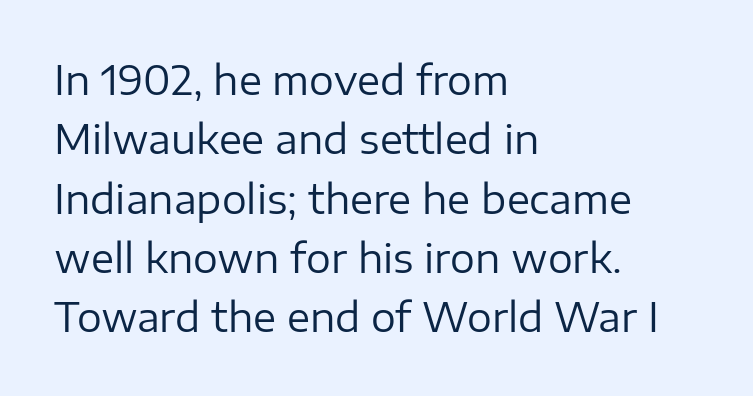
The image shows 39 px regular-weight sans-serif type, upright; set left-aligned, normal line spacing (1.52x), normal letter spacing, not underlined; low stroke contrast and a medium x-height.
